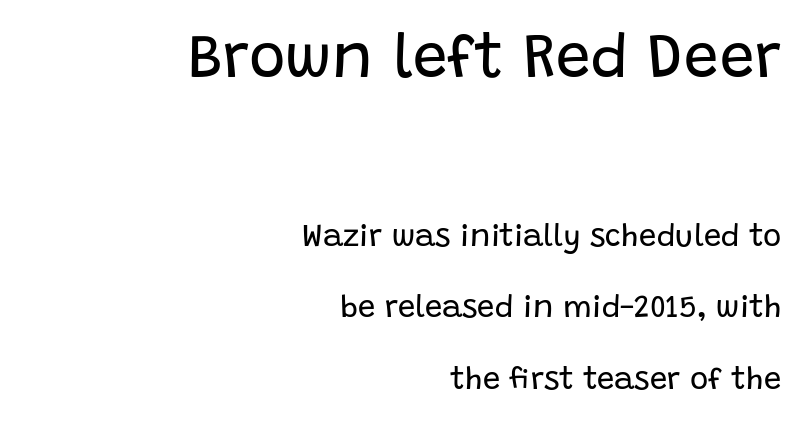
The image shows 62 px regular-weight sans-serif type, upright; set right-aligned, loose line spacing (2.3x), normal letter spacing, not underlined; the first (top) block is 2.0x larger; low stroke contrast and a large x-height.
